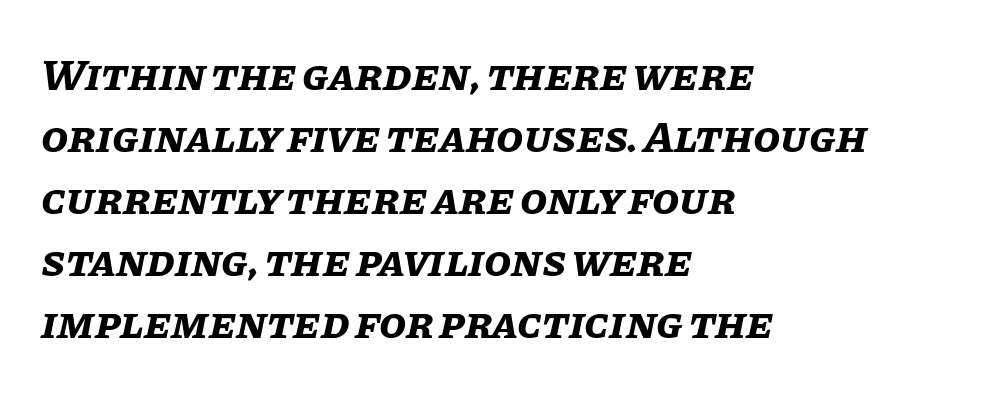
In terms of posture, this sample is oblique. Here the designer chose a conventional face with non-uniform glyph widths. Its strokes are broad and dark, the hallmark of bold type. Horizontal alignment here is leftward, the default for most running prose.
